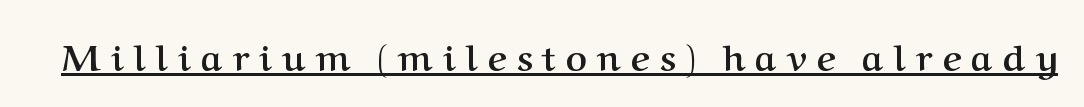
The image shows 36 px semibold serif type, upright; set unusually wide letter spacing (+0.29 em), underlined; medium stroke contrast and a medium x-height.
